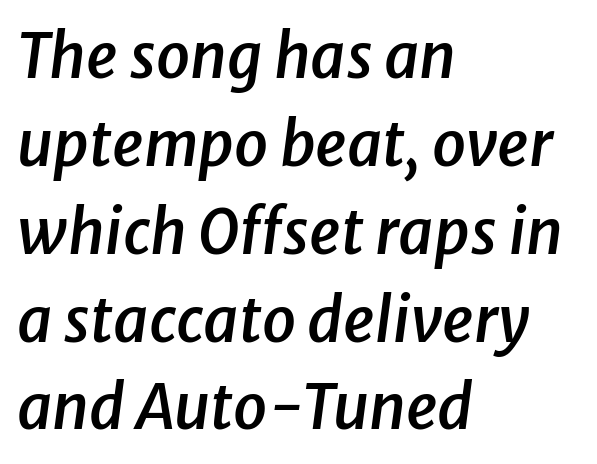
The passage shown leans; its letterforms are oblique. Look at the tracking — it's just the regular setting, nothing added. Summary of weight: moderately heavy, a semibold. The text block is weighted toward the left margin, trailing off unevenly rightward. This block has exactly the height ordinary leading produces. Underline: absent.
